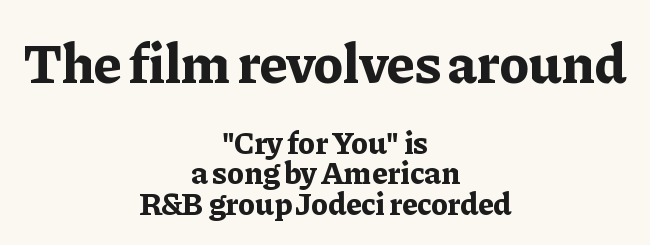
The image shows 56 px bold serif type, upright; set centered, tight line spacing (0.95x), normal letter spacing, not underlined; the first (top) block is 1.75x larger; low stroke contrast and a medium x-height.
